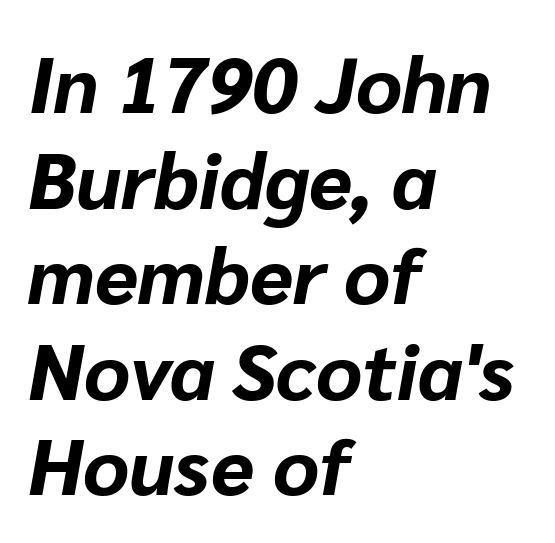
{"italic": "yes", "lean": "right", "slant_degrees": 10, "bold": "yes", "weight": "bold", "width": "normal", "stroke_contrast": "low", "x_height": "medium", "monospaced": "no", "underline": "no", "align": "left", "line_spacing_ratio": 1.21, "letter_spacing": "normal", "letter_spacing_em": 0.0, "glyph_px": 79}
